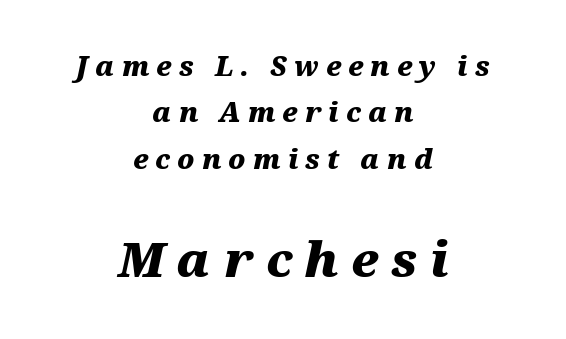
{"italic": "yes", "lean": "right", "slant_degrees": 12, "bold": "yes", "weight": "heavy", "width": "wide", "stroke_contrast": "medium", "x_height": "medium", "monospaced": "no", "underline": "no", "align": "center", "line_spacing_ratio": 1.72, "letter_spacing": "wide", "letter_spacing_em": 0.26, "larger_block": "second", "size_ratio": 1.78, "glyph_px": 48}
